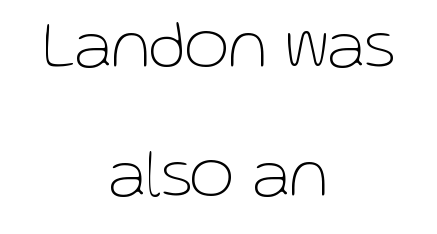
{"serif": "no", "italic": "no", "bold": "no", "weight": "thin", "width": "normal", "stroke_contrast": "low", "x_height": "medium", "monospaced": "no", "underline": "no", "align": "center", "line_spacing_ratio": 1.87, "letter_spacing": "normal", "letter_spacing_em": 0.0, "glyph_px": 69}
